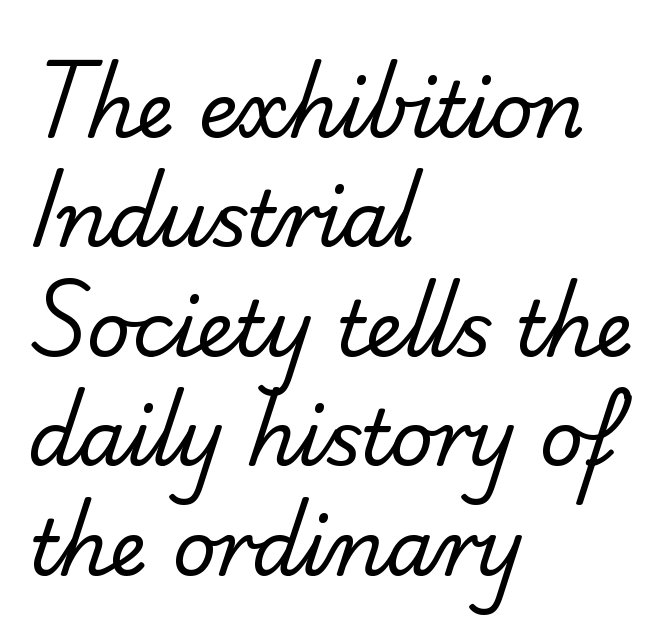
{"serif": "no", "bold": "no", "weight": "regular", "width": "normal", "stroke_contrast": "low", "x_height": "small", "monospaced": "no", "underline": "no", "align": "left", "line_spacing": "normal", "line_spacing_ratio": 1.44, "letter_spacing": "normal", "letter_spacing_em": 0.0, "glyph_px": 76}
